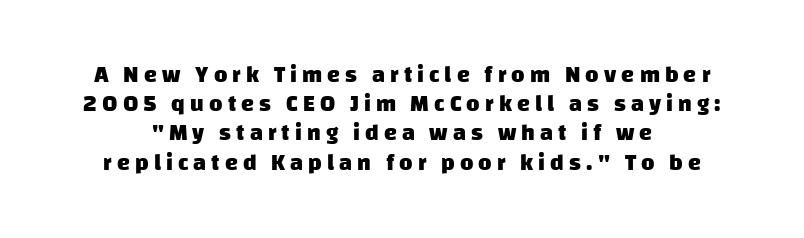
The image shows 23 px bold type; set normal line spacing (1.27x), unusually wide letter spacing (+0.22 em), not underlined.
